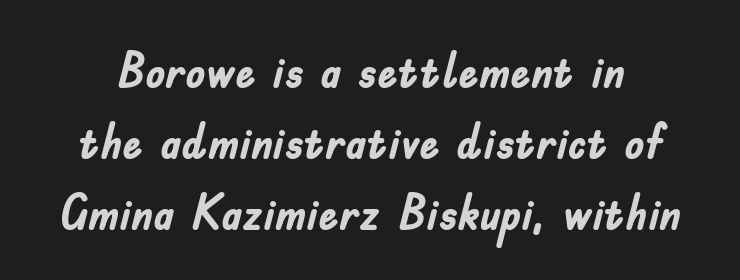
The image shows 50 px semibold, condensed sans-serif type; set normal line spacing (1.42x), normal letter spacing, not underlined; low stroke contrast and a small x-height.
